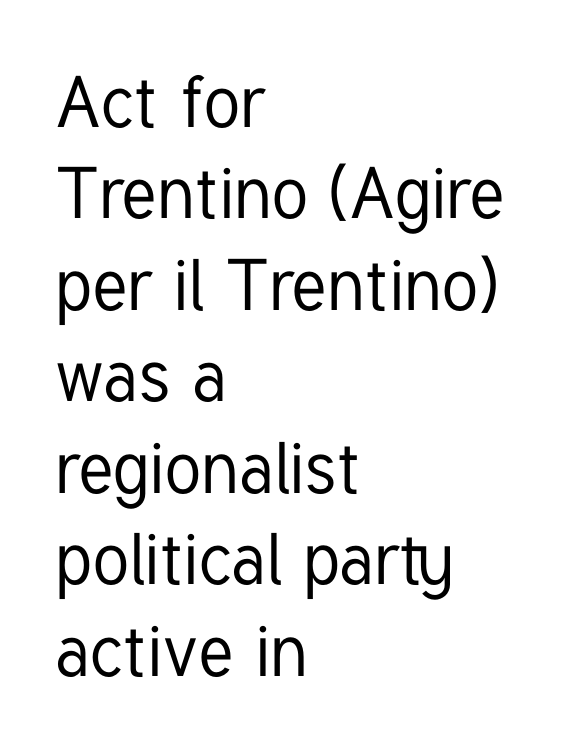
The image shows 72 px condensed sans-serif type, upright; set left-aligned, normal line spacing (1.27x), normal letter spacing, not underlined; low stroke contrast and a medium x-height.
